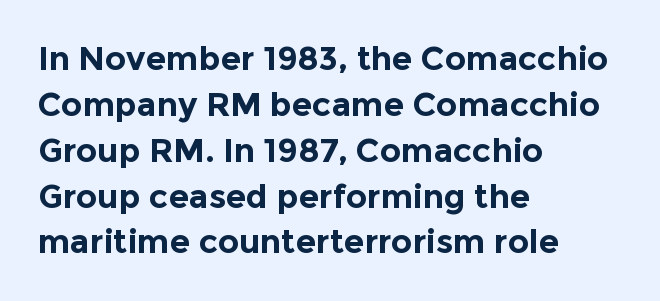
Honestly, the letter spacing is just normal — you wouldn't notice it. Honestly, the row spacing looks completely unremarkable. One-word summary of the alignment: left. The passage shown is typed in a proportional face where columns would drift. Each letter's strokes conclude bluntly, with no projecting serifs. Italic? Not at all — the glyphs are vertical.
